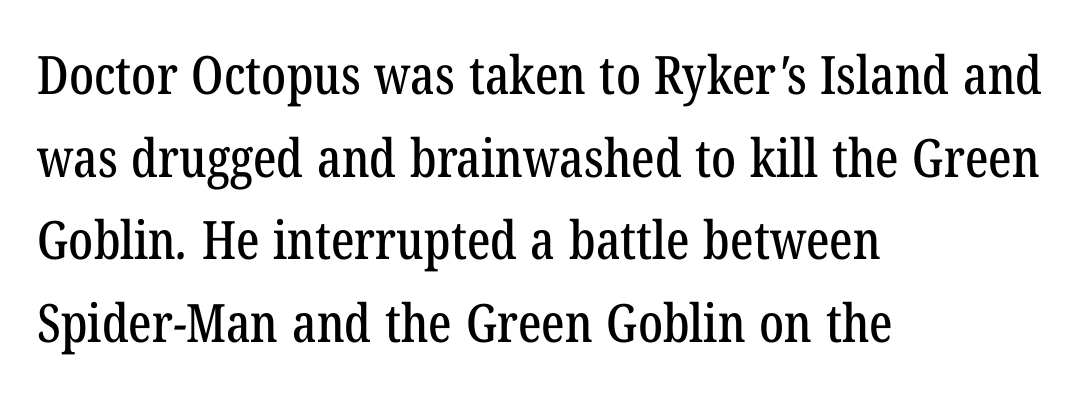
A clean baseline with only descenders dipping below it. The block of text has a typical density, with ordinary space between rows. Caption: multi-line text, flush left, ragged right. A typesetter would call this zero additional tracking. Note the varied advance widths — an 'i' is clearly narrower than an 'm'. Regarding serifs, this sample has them.
